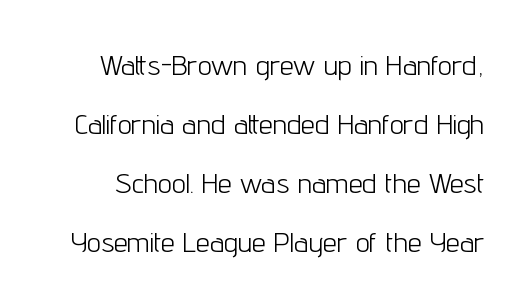
Descender tails drop into unmarked territory. A roman cut, with each character standing at attention. These lines are composed in type without serifs. Characters follow at the spacing the type designer built in. Compared with typical paragraphs, the rows here are farther apart.
